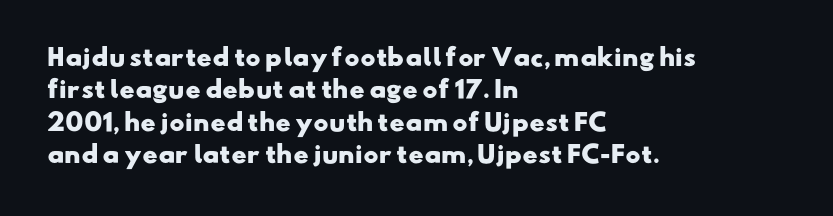
The image shows 23 px bold type; set left-aligned, normal line spacing (1.41x), normal letter spacing, not underlined.
